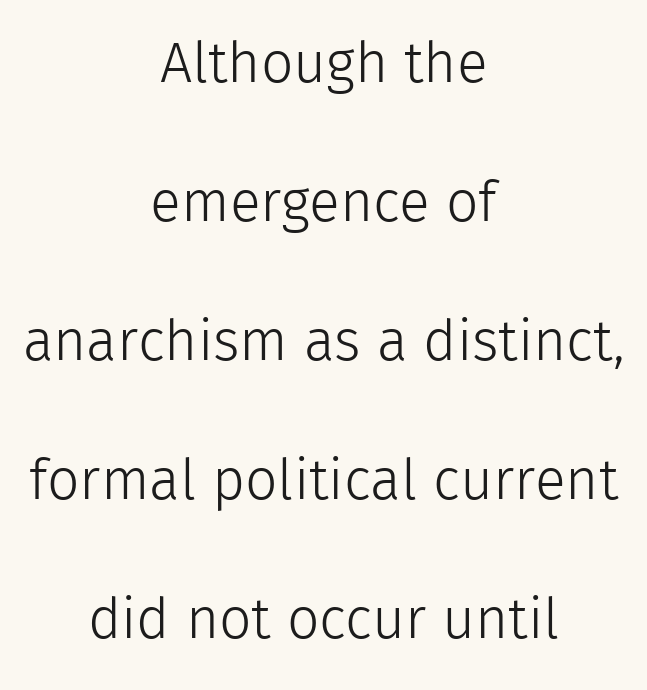
Descenders hang freely into open space. Reading down the block, each line starts at a different indent, mirrored at its end. These lines were composed using upright roman letters. Here the designer chose a conventional face with non-uniform glyph widths. The letterforms sit at book weight or below. Grotesque or geometric, the face here clearly has no serifs.
